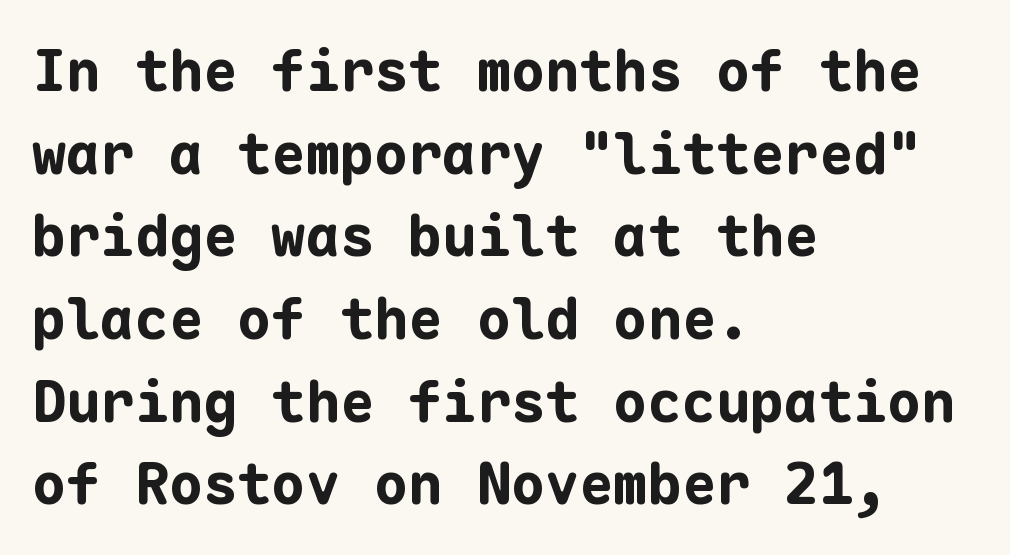
You could call the tracking neutral — neither tight nor loose. Here the designer chose a console-style face with uniform glyph widths. Nope, no serifs anywhere on these letters. The words here are not underlined.
